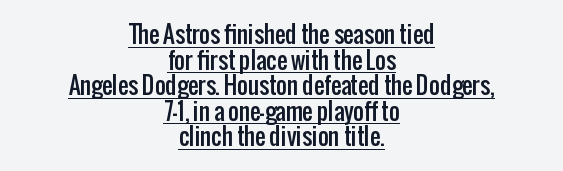
{"italic": "no", "underline": "yes", "align": "center", "line_spacing": "tight", "line_spacing_ratio": 1.11, "letter_spacing": "normal", "letter_spacing_em": 0.0, "glyph_px": 23}
